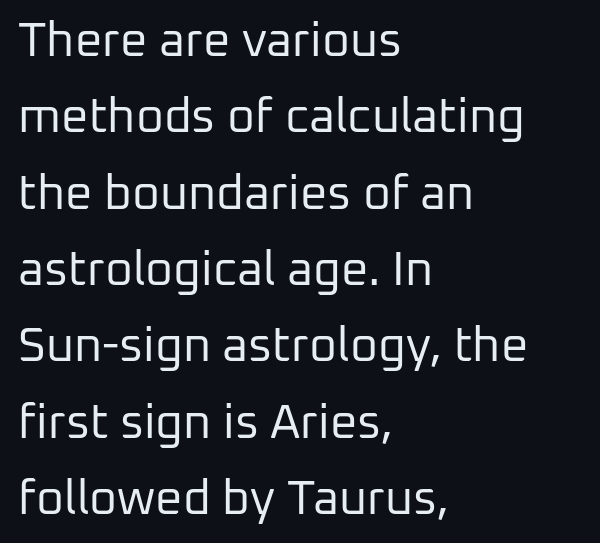
{"serif": "no", "italic": "no", "bold": "no", "weight": "regular", "width": "normal", "stroke_contrast": "low", "x_height": "medium", "monospaced": "no", "underline": "no", "align": "left", "line_spacing": "normal", "line_spacing_ratio": 1.59, "letter_spacing": "normal", "letter_spacing_em": 0.0, "glyph_px": 48}
